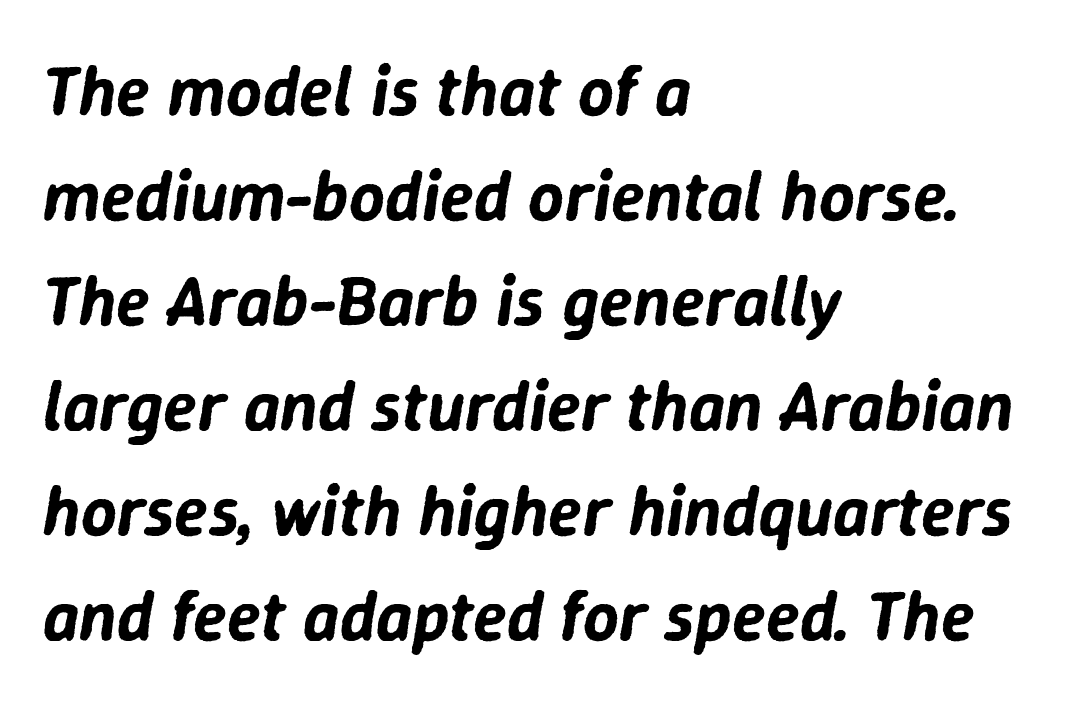
The image shows 70 px text type, italic (leaning right); set left-aligned, normal line spacing (1.5x), normal letter spacing, not underlined; low stroke contrast and a medium x-height.
